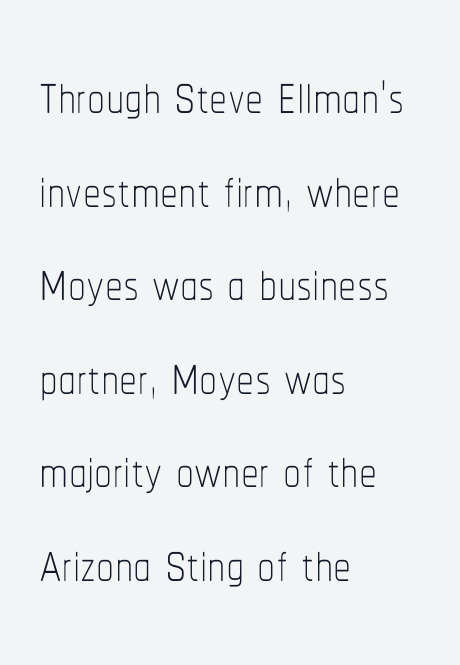
The image shows 72 px thin, condensed type, upright; set left-aligned, normal line spacing (1.3x), normal letter spacing, not underlined; low stroke contrast and a medium x-height.
